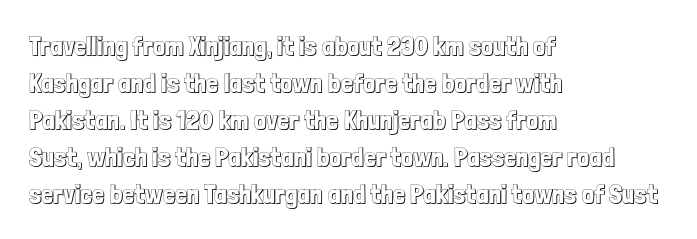
{"italic": "no", "underline": "no", "align": "left", "line_spacing": "normal", "line_spacing_ratio": 1.37, "letter_spacing": "normal", "letter_spacing_em": 0.0, "glyph_px": 27}
